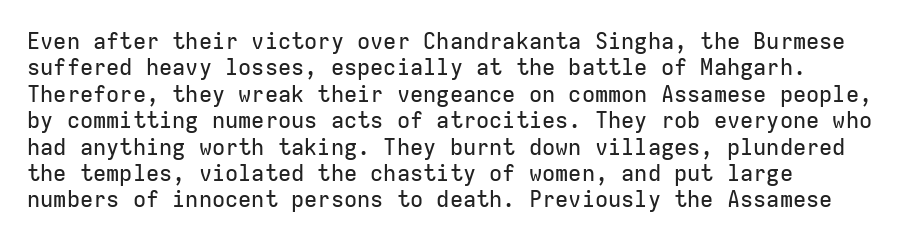
Upright lettering throughout. Just letters on the line, the space beneath them empty. Nothing unusual about the tracking: characters are spaced as the font intends.
